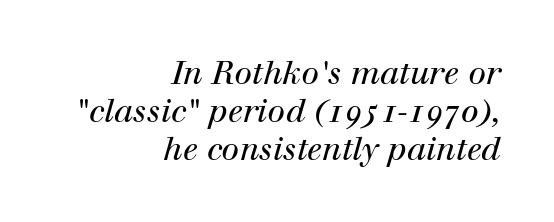
{"serif": "yes", "italic": "yes", "lean": "right", "slant_degrees": 12, "bold": "no", "weight": "regular", "width": "normal", "stroke_contrast": "high", "x_height": "medium", "monospaced": "no", "underline": "no", "align": "right", "line_spacing_ratio": 1.18, "letter_spacing": "normal", "letter_spacing_em": 0.0, "glyph_px": 32}
